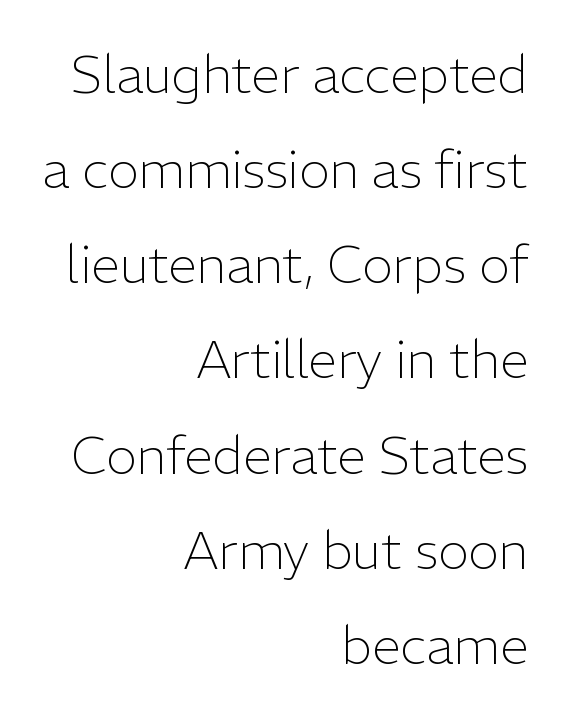
Is the letter spacing exaggerated? No — it looks like the ordinary default. These lines stack with their right ends in a neat column. Think standard paragraph weight, or any step lighter than that. These lines are rendered in a variable-pitch font. Each row of text sits above clean, open space. The rendering shows plain stroke endings on the letterforms — a sans-serif design.
